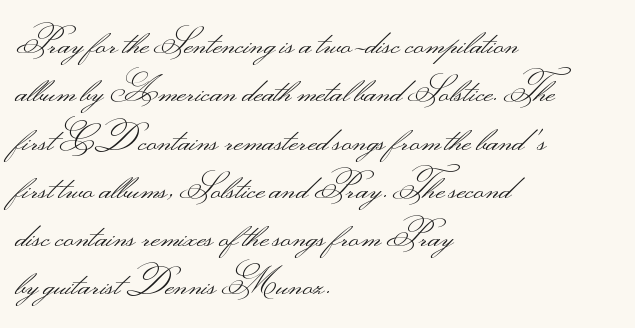
A bare baseline throughout the passage. Horizontally, the lines are justified to the leading edge only. Quick note: interline space is typical.
